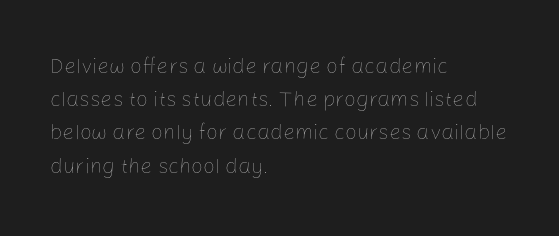
The image shows 21 px text type, upright; set left-aligned, normal line spacing (1.58x), normal letter spacing, not underlined.
